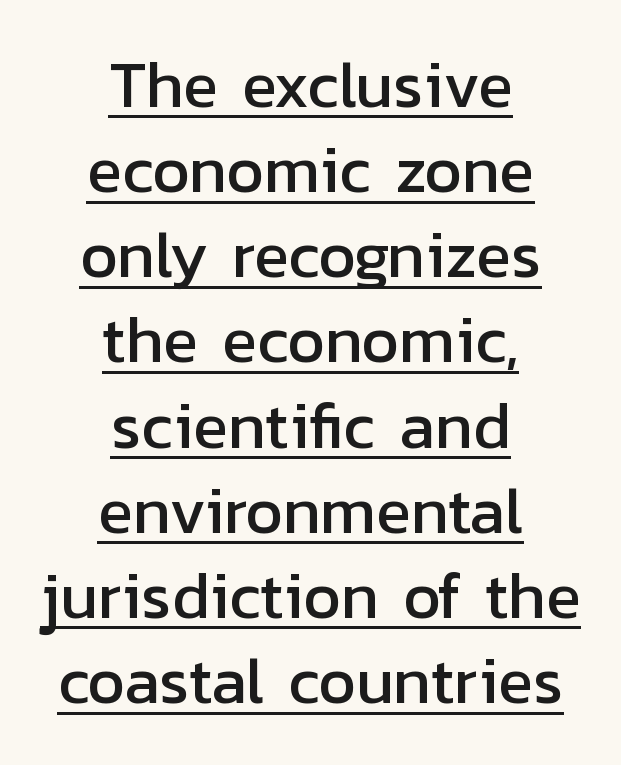
The image shows 65 px sans-serif type, upright; set centered, normal line spacing (1.31x), normal letter spacing, underlined; low stroke contrast and a medium x-height.
